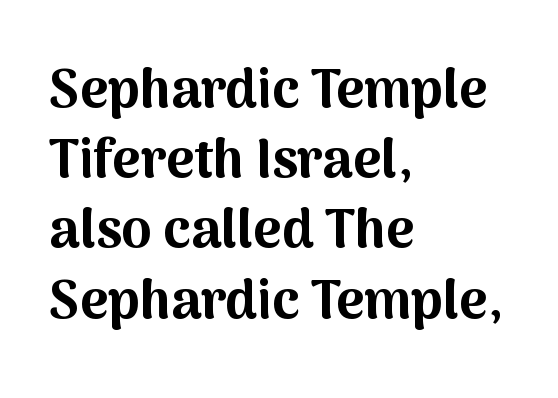
Q: Is the text bold? A: Yes.
Q: Is the text italic (slanted)? A: No, it is upright.
Q: Is the typeface a serif or a sans-serif typeface? A: Sans-serif.
Q: Is the text underlined? A: No.
Q: How is the paragraph aligned? A: Left-aligned.
Q: Is the spacing between letters normal or unusually wide? A: Normal.
Q: Is the spacing between lines tight, normal or loose? A: Normal.
Q: Width (condensed, normal, or wide)? A: Normal.
Q: Stroke contrast? A: Medium.
Q: x-height? A: Medium.
Q: Monospaced? A: No.
